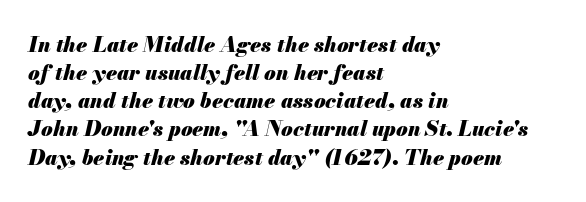
{"italic": "yes", "lean": "right", "slant_degrees": 13, "bold": "yes", "underline": "no", "align": "left", "line_spacing": "normal", "line_spacing_ratio": 1.34, "letter_spacing": "normal", "letter_spacing_em": 0.0, "glyph_px": 21}
